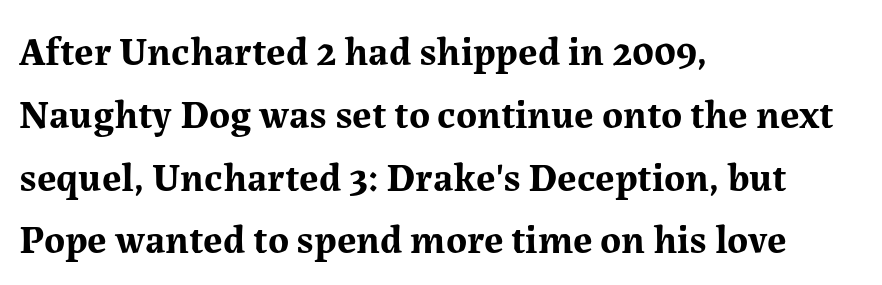
Q: Is the text bold? A: Yes.
Q: Is the text italic (slanted)? A: No, it is upright.
Q: Is the typeface a serif or a sans-serif typeface? A: Serif.
Q: Is the text underlined? A: No.
Q: How is the paragraph aligned? A: Left-aligned.
Q: Is the spacing between letters normal or unusually wide? A: Normal.
Q: Is the spacing between lines tight, normal or loose? A: Normal.
Q: Width (condensed, normal, or wide)? A: Normal.
Q: Stroke contrast? A: Medium.
Q: x-height? A: Medium.
Q: Monospaced? A: No.
